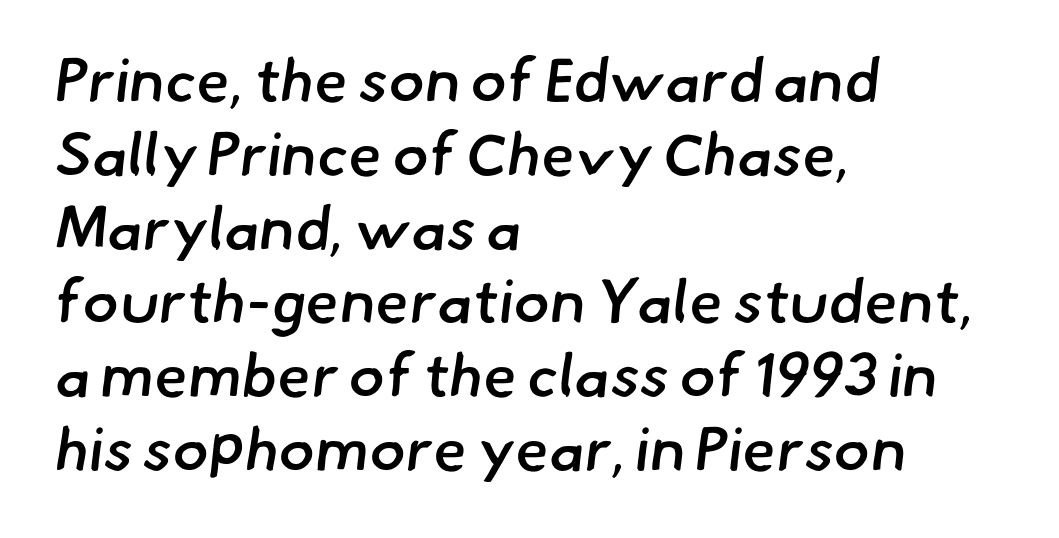
Q: Is the text bold? A: Semi-bold.
Q: Is the typeface a serif or a sans-serif typeface? A: Sans-serif.
Q: Is the text underlined? A: No.
Q: How is the paragraph aligned? A: Left-aligned.
Q: Is the spacing between letters normal or unusually wide? A: Normal.
Q: Width (condensed, normal, or wide)? A: Normal.
Q: Stroke contrast? A: Low.
Q: x-height? A: Small.
Q: Monospaced? A: No.
